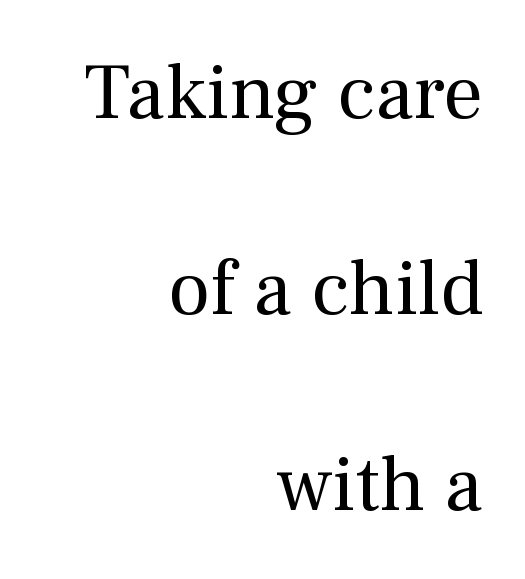
The image shows 79 px regular-weight serif type, upright; set right-aligned, loose line spacing (2.48x), normal letter spacing, not underlined; medium stroke contrast and a medium x-height.
